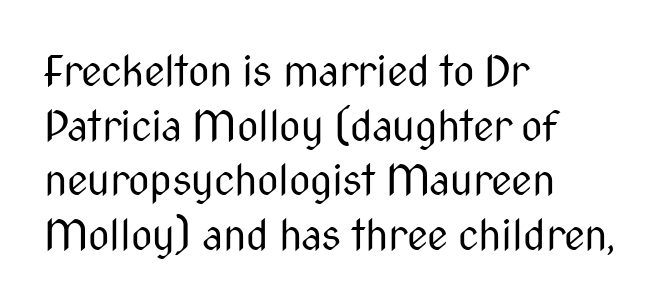
Nope, no serifs anywhere on these letters. Stroke thickness stays within the range of a standard reading face or lighter. Horizontal bands of white between lines are of average thickness. How are the letters spaced? Ordinarily, with no added tracking. The paragraph has a hard left edge and a soft right edge. Each letter keeps its own natural width here, so spacing adapts to shape.
